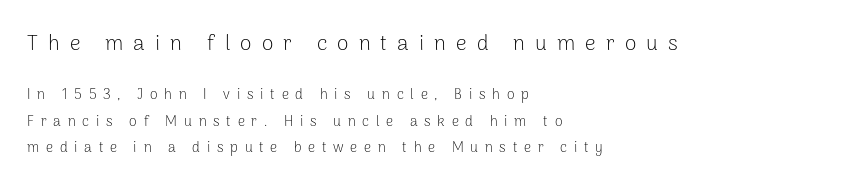
{"italic": "no", "bold": "no", "underline": "no", "align": "left", "line_spacing_ratio": 1.88, "letter_spacing": "wide", "letter_spacing_em": 0.48, "larger_block": "first", "size_ratio": 1.5, "glyph_px": 21}
